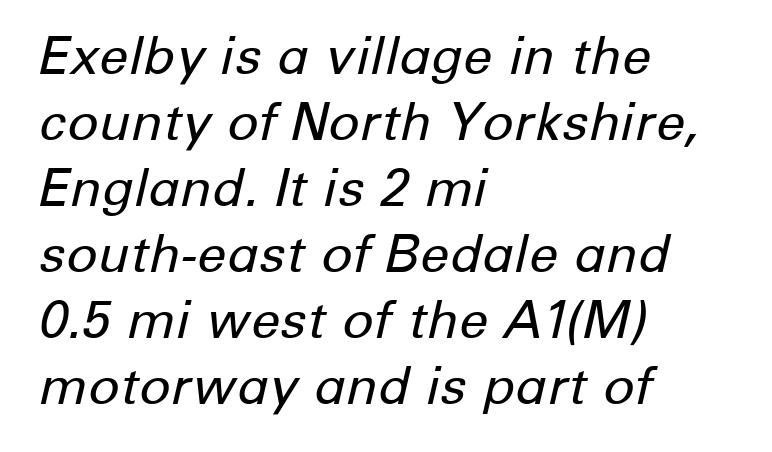
Note the varied advance widths — an 'i' is clearly narrower than an 'm'. The typeface has the unassuming heft of standard copy or less. Observe the lean: these are italic letterforms. In CSS terms this would be text-align: left. Check the space under the baseline: it is left empty. The passage shown stacks its lines at a standard gap.
